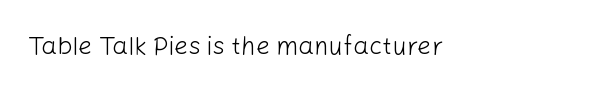
Q: Is the text bold? A: No.
Q: Is the text italic (slanted)? A: No, it is upright.
Q: Is the text underlined? A: No.
Q: Is the spacing between letters normal or unusually wide? A: Normal.
